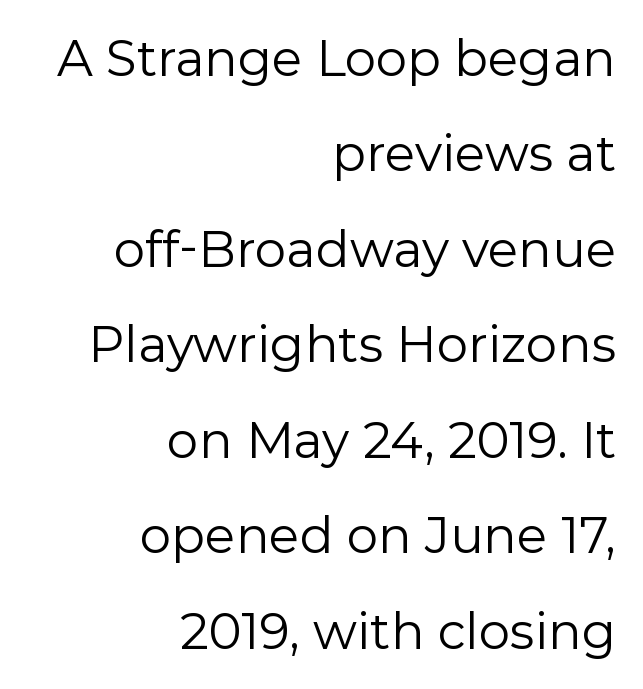
Q: Is the text bold? A: No.
Q: Is the text italic (slanted)? A: No, it is upright.
Q: Is the typeface a serif or a sans-serif typeface? A: Sans-serif.
Q: Is the text underlined? A: No.
Q: How is the paragraph aligned? A: Right-aligned.
Q: Is the spacing between letters normal or unusually wide? A: Normal.
Q: Is the spacing between lines tight, normal or loose? A: Loose.
Q: Width (condensed, normal, or wide)? A: Normal.
Q: Stroke contrast? A: Low.
Q: x-height? A: Medium.
Q: Monospaced? A: No.
